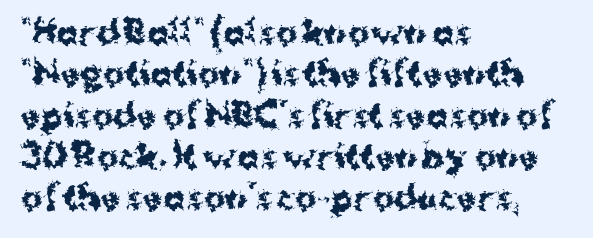
The image shows 32 px bold sans-serif type, upright; set left-aligned, normal line spacing (1.29x), normal letter spacing, not underlined; medium stroke contrast and a medium x-height.
